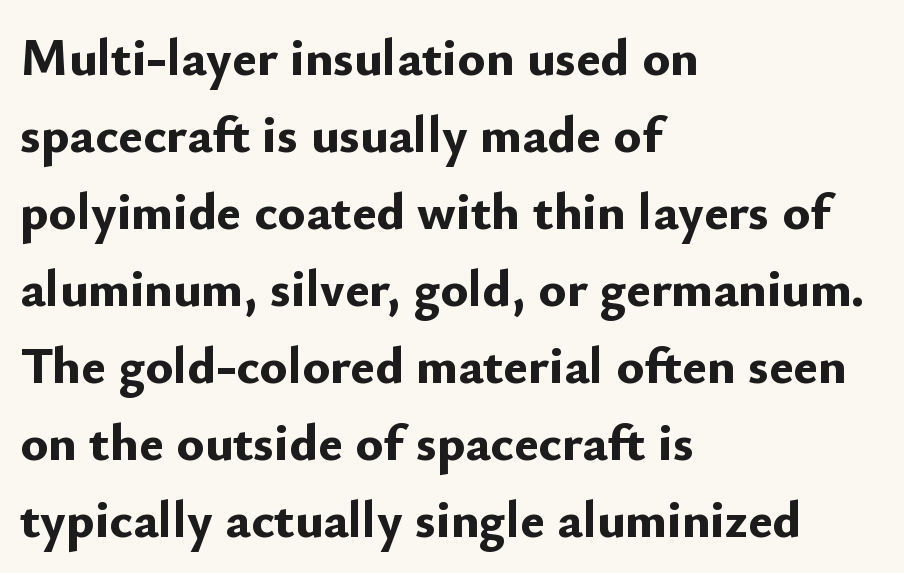
The rendering uses a moderate line-height, typical for paragraphs. Heft: maximum for text — a bold. Visually the block forms a straight wall on the left and a jagged coastline on the right. Honestly, the letter spacing is just normal — you wouldn't notice it. Serif or sans? Sans — the stroke terminals are bare. Looks like regular typesetting: each glyph gets only the width it needs.
